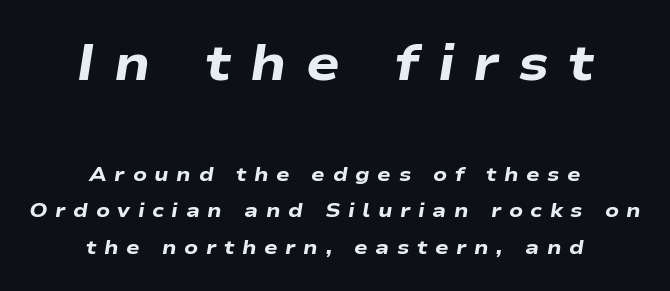
The image shows 50 px heavy, wide type, italic (leaning right); set centered, line spacing 1.82x, unusually wide letter spacing (+0.38 em), not underlined; the first (top) block is 2.5x larger; low stroke contrast and a medium x-height.
